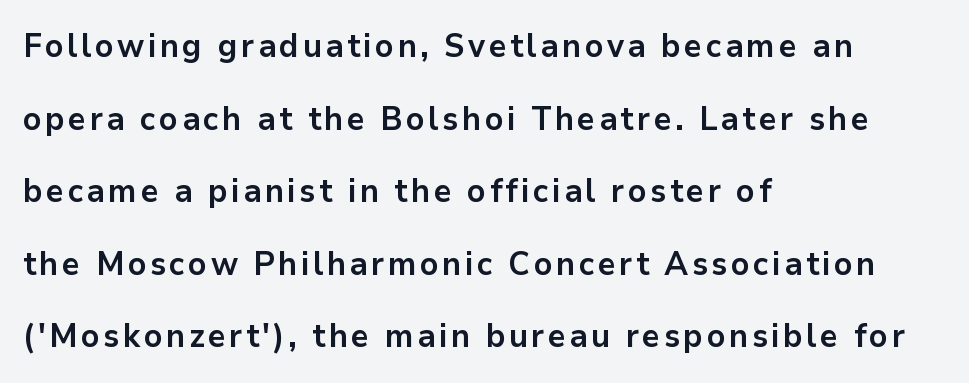
Q: Is the text bold? A: Yes.
Q: Is the text italic (slanted)? A: No, it is upright.
Q: Is the typeface a serif or a sans-serif typeface? A: Sans-serif.
Q: Is the text underlined? A: No.
Q: How is the paragraph aligned? A: Left-aligned.
Q: Is the spacing between lines tight, normal or loose? A: Loose.
Q: Width (condensed, normal, or wide)? A: Normal.
Q: Stroke contrast? A: Low.
Q: x-height? A: Medium.
Q: Monospaced? A: No.
